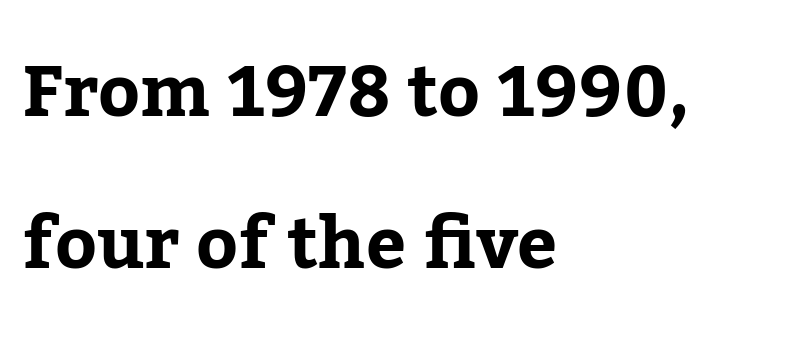
The image shows 71 px bold serif type, upright; set left-aligned, loose line spacing (2.14x), normal letter spacing, not underlined; low stroke contrast and a medium x-height.
